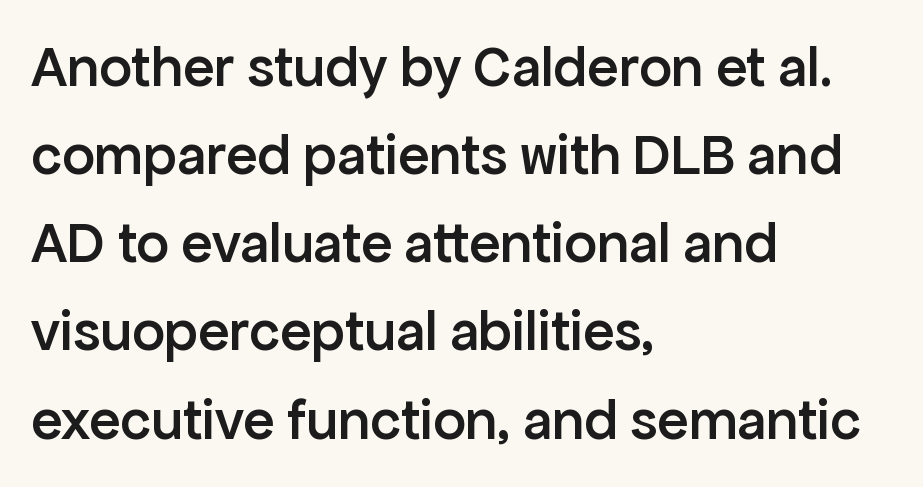
The image shows 58 px semibold sans-serif type, upright; set left-aligned, normal line spacing (1.52x), normal letter spacing, not underlined; low stroke contrast and a medium x-height.
